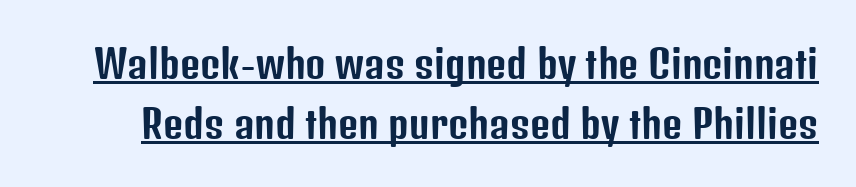
The image shows 39 px condensed sans-serif type, upright; set normal line spacing (1.55x), normal letter spacing, underlined; low stroke contrast and a medium x-height.
